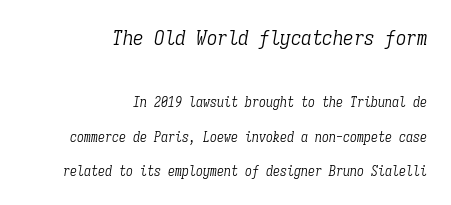
Q: Is the text bold? A: No.
Q: Is the text italic (slanted)? A: Yes, it leans right by about 9 degrees.
Q: Is the text underlined? A: No.
Q: How is the paragraph aligned? A: Right-aligned.
Q: Is the spacing between letters normal or unusually wide? A: Normal.
Q: Is the spacing between lines tight, normal or loose? A: Loose.
Q: Which block of text is set in a larger size, the first (top) or the second (bottom)? A: The first (top) one.
